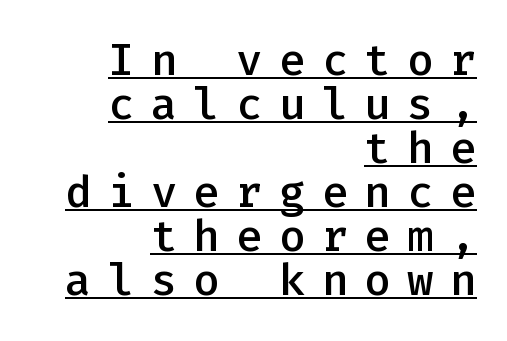
{"serif": "no", "italic": "no", "bold": "semi", "weight": "semibold", "width": "normal", "stroke_contrast": "low", "x_height": "medium", "monospaced": "yes", "underline": "yes", "align": "right", "line_spacing": "tight", "line_spacing_ratio": 1.0, "letter_spacing": "wide", "letter_spacing_em": 0.37, "glyph_px": 44}
